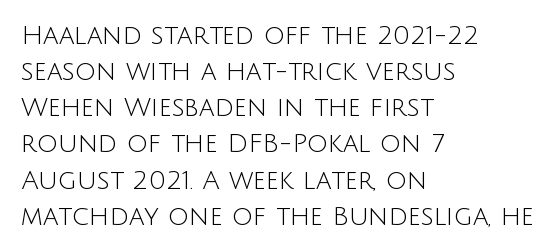
{"italic": "no", "bold": "no", "underline": "no", "align": "left", "line_spacing": "normal", "line_spacing_ratio": 1.39, "letter_spacing": "normal", "letter_spacing_em": 0.0, "glyph_px": 26}
